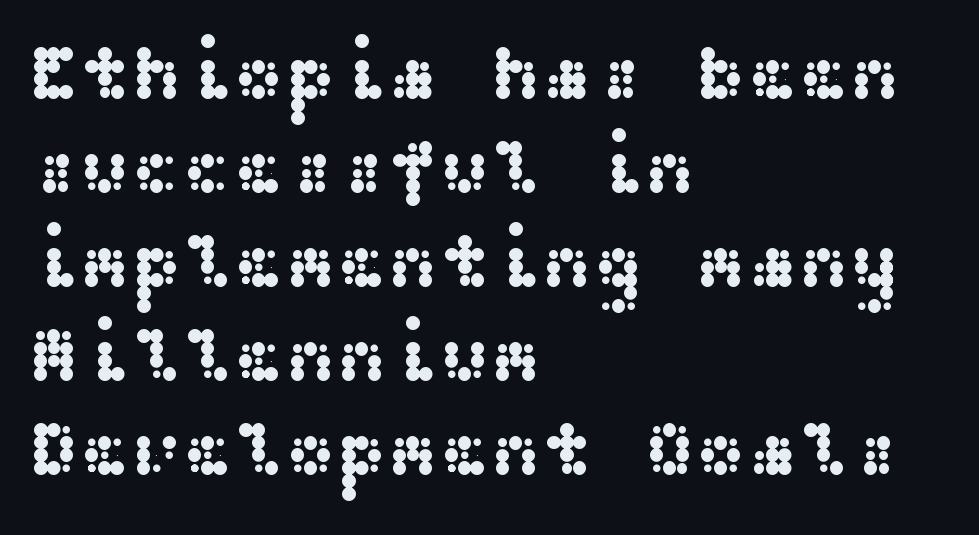
This is roman type, the default non-slanted kind. Look at the tracking — it's just the regular setting, nothing added. The passage shown is not underscored anywhere. Classification — sans serif. Does the copy run flush right? No — it runs flush left.
